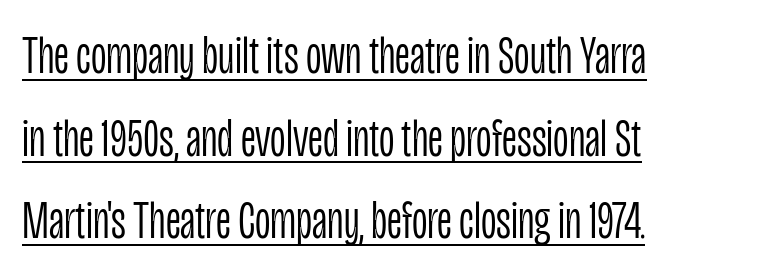
Q: Is the text bold? A: No.
Q: Is the text italic (slanted)? A: No, it is upright.
Q: Is the typeface a serif or a sans-serif typeface? A: Sans-serif.
Q: Is the text underlined? A: Yes.
Q: How is the paragraph aligned? A: Left-aligned.
Q: Is the spacing between letters normal or unusually wide? A: Normal.
Q: Is the spacing between lines tight, normal or loose? A: Normal.
Q: Width (condensed, normal, or wide)? A: Condensed.
Q: Stroke contrast? A: Low.
Q: x-height? A: Large.
Q: Monospaced? A: No.
